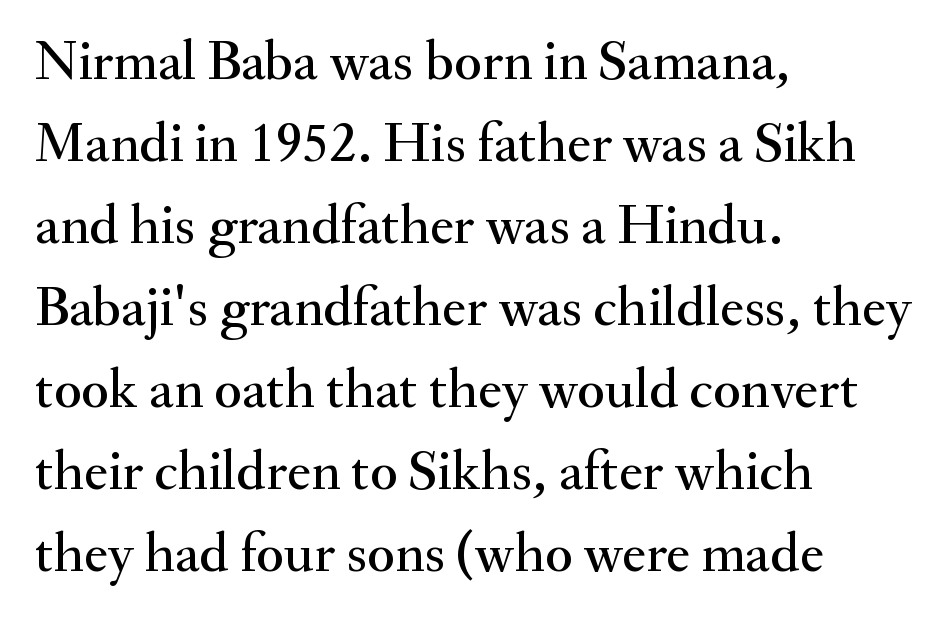
Q: Is the text italic (slanted)? A: No, it is upright.
Q: Is the typeface a serif or a sans-serif typeface? A: Serif.
Q: Is the text underlined? A: No.
Q: How is the paragraph aligned? A: Left-aligned.
Q: Is the spacing between letters normal or unusually wide? A: Normal.
Q: Is the spacing between lines tight, normal or loose? A: Normal.
Q: Width (condensed, normal, or wide)? A: Normal.
Q: Stroke contrast? A: Medium.
Q: x-height? A: Small.
Q: Monospaced? A: No.
